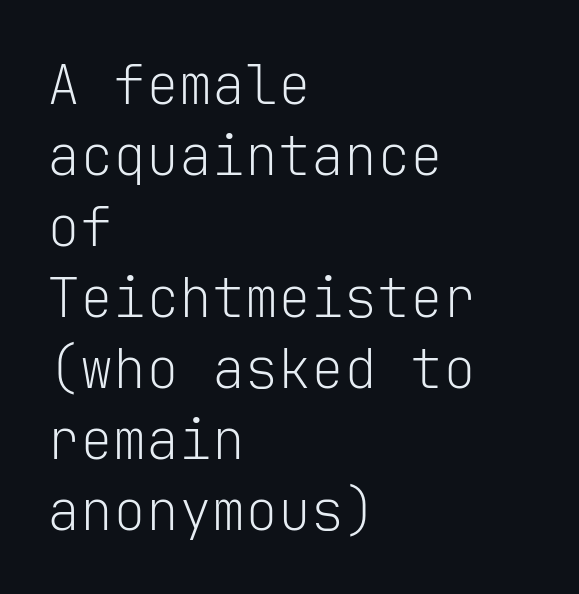
The image shows 55 px light sans-serif type, upright, monospaced; set left-aligned, normal line spacing (1.29x), normal letter spacing, not underlined; low stroke contrast and a medium x-height.
